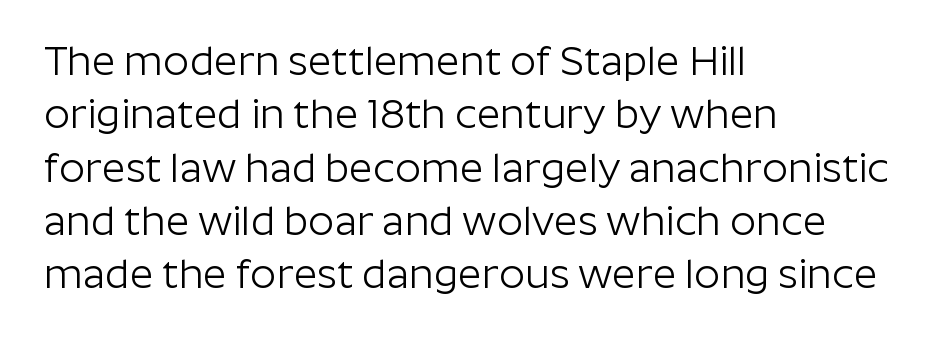
This reads as an unemphasized weight, regular at the heaviest. Notice how the passage keeps a crisp vertical edge on the left only. Evenly set lines give the paragraph a standard silhouette. No extra tracking has been applied to these lines.
